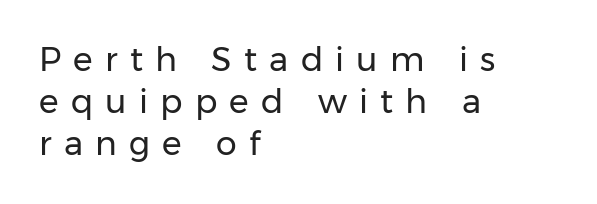
Ascenders rise straight up at ninety degrees. A typesetter would label this face a sans. Varying glyph widths throughout — classic text-font behaviour. Summary of vertical rhythm: regular, with standard interline spacing. The paragraph has a hard left edge and a soft right edge. Is the stroke heavy? The answer is a plain regular-or-lighter.
